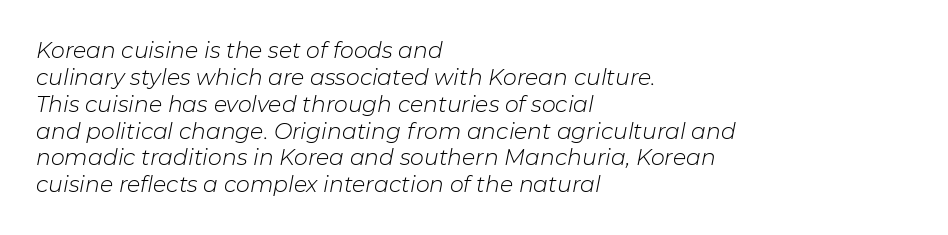
Heaviness? Minimal to ordinary, like unemphasized prose. Leftover space on each line is placed entirely after the last word. The string is rendered with underlining switched off. It's the slanting kind of type. Default kerning and tracking; the words read as compact shapes.
